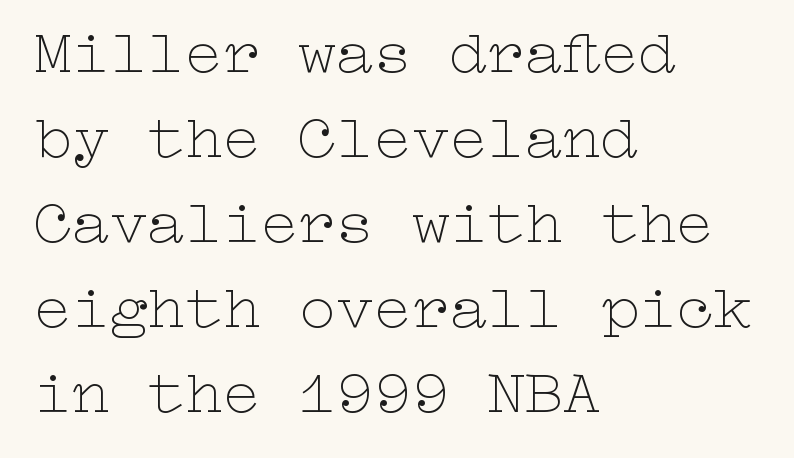
The typesetter chose a ragged-right arrangement here. Honestly, the row spacing looks completely unremarkable. Counters stay open thanks to moderate or lighter strokes. Nothing unusual about the tracking: characters are spaced as the font intends. The space beneath each line is pristine and unruled. Rendered with straight, roman letterforms.
